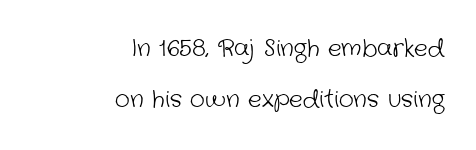
Is this a heavy cut? Hardly; it is regular or lighter. Honestly, the letter spacing is just normal — you wouldn't notice it. Only glyphs here, with clear space below each row. The lines are quadded right. The rendering uses a large line-height, opening up the rows.
